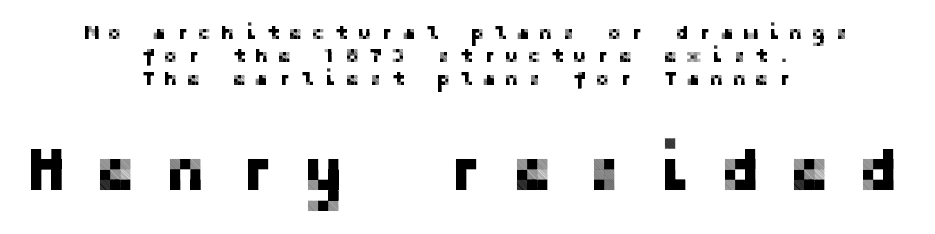
Q: Is the text italic (slanted)? A: No, it is upright.
Q: Is the typeface a serif or a sans-serif typeface? A: Sans-serif.
Q: Is the text underlined? A: No.
Q: How is the paragraph aligned? A: Centered.
Q: Is the spacing between letters normal or unusually wide? A: Unusually wide.
Q: Is the spacing between lines tight, normal or loose? A: Tight.
Q: Which block of text is set in a larger size, the first (top) or the second (bottom)? A: The second (bottom) one.
Q: Width (condensed, normal, or wide)? A: Normal.
Q: Stroke contrast? A: Low.
Q: x-height? A: Medium.
